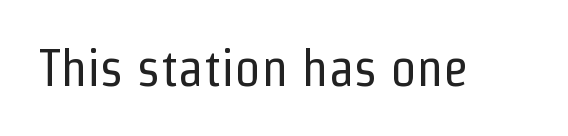
{"serif": "no", "italic": "no", "bold": "no", "weight": "regular", "width": "condensed", "stroke_contrast": "low", "x_height": "medium", "monospaced": "no", "underline": "no", "letter_spacing": "normal", "letter_spacing_em": 0.0, "glyph_px": 52}
